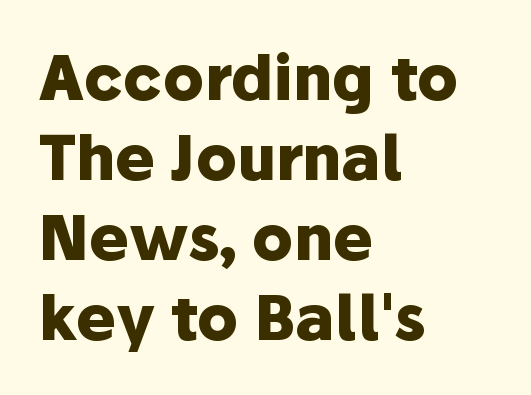
Q: Is the text bold? A: Yes.
Q: Is the text italic (slanted)? A: No, it is upright.
Q: Is the typeface a serif or a sans-serif typeface? A: Sans-serif.
Q: Is the text underlined? A: No.
Q: How is the paragraph aligned? A: Left-aligned.
Q: Is the spacing between letters normal or unusually wide? A: Normal.
Q: Is the spacing between lines tight, normal or loose? A: Normal.
Q: Width (condensed, normal, or wide)? A: Normal.
Q: Stroke contrast? A: Low.
Q: x-height? A: Medium.
Q: Monospaced? A: No.
